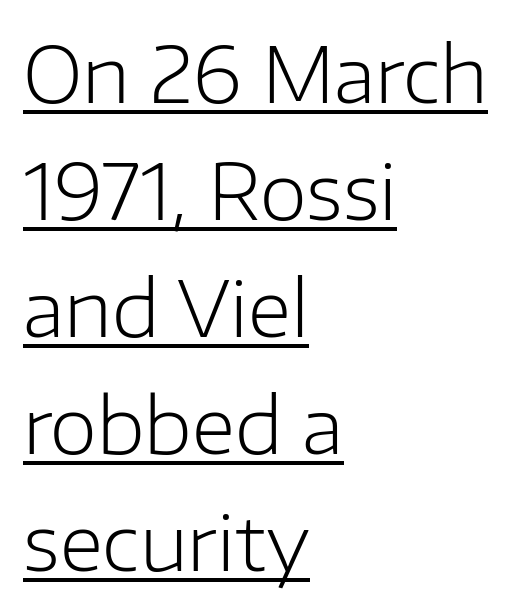
Q: Is the text bold? A: No.
Q: Is the text italic (slanted)? A: No, it is upright.
Q: Is the typeface a serif or a sans-serif typeface? A: Sans-serif.
Q: Is the text underlined? A: Yes.
Q: How is the paragraph aligned? A: Left-aligned.
Q: Is the spacing between letters normal or unusually wide? A: Normal.
Q: Is the spacing between lines tight, normal or loose? A: Normal.
Q: Width (condensed, normal, or wide)? A: Normal.
Q: Stroke contrast? A: Low.
Q: x-height? A: Medium.
Q: Monospaced? A: No.
